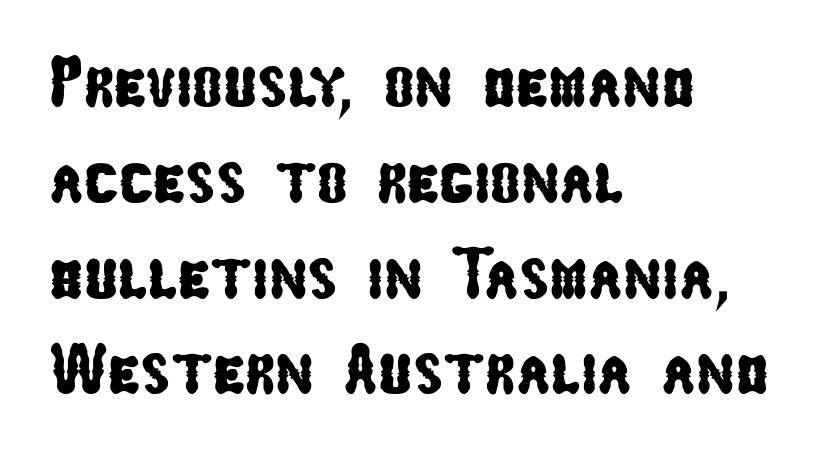
{"serif": "no", "width": "condensed", "stroke_contrast": "low", "x_height": "medium", "monospaced": "no", "underline": "no", "align": "left", "line_spacing": "normal", "line_spacing_ratio": 1.33, "letter_spacing": "normal", "letter_spacing_em": 0.0, "glyph_px": 72}
